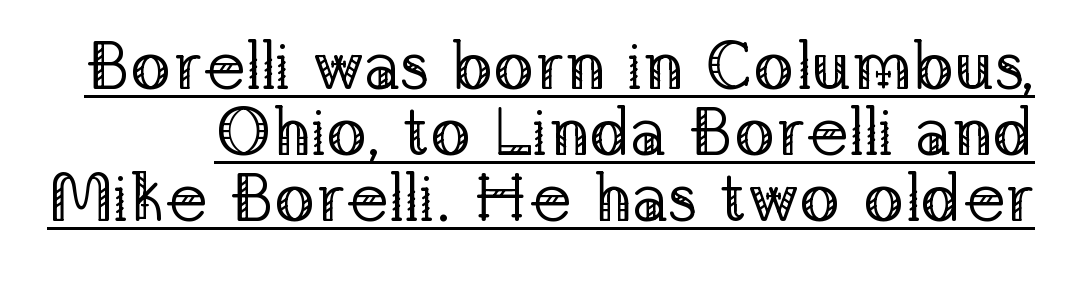
{"serif": "yes", "italic": "no", "bold": "no", "weight": "regular", "width": "normal", "stroke_contrast": "low", "x_height": "medium", "monospaced": "no", "underline": "yes", "line_spacing": "tight", "line_spacing_ratio": 0.97, "letter_spacing": "normal", "letter_spacing_em": 0.0, "glyph_px": 68}
